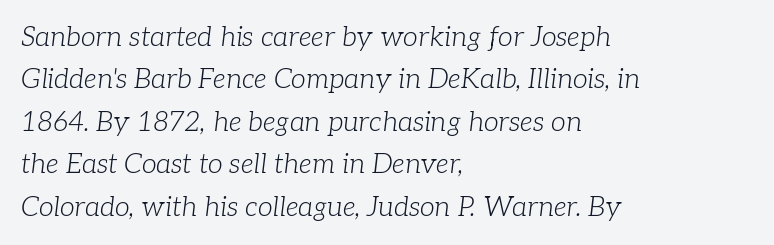
Posture: slanted. Horizontal alignment here is leftward, the default for most running prose. The baseline area is clear. Regarding leading, the lines here are spaced in the standard way. No heavy texture on the line: the type isn't bold. These lines keep a tight, regular rhythm from letter to letter.
